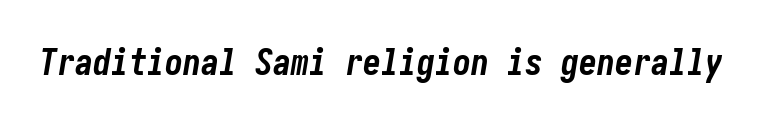
The image shows 36 px bold, condensed type, italic (leaning right); set normal letter spacing, not underlined; low stroke contrast and a medium x-height.
